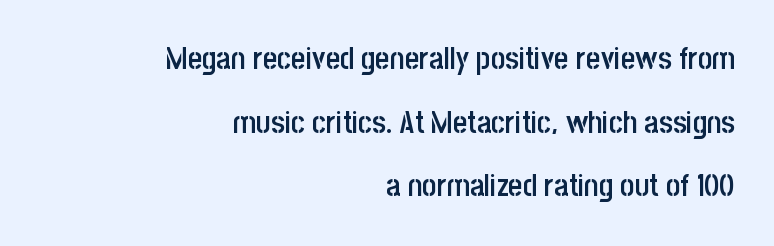
{"serif": "no", "italic": "no", "bold": "semi", "weight": "semibold", "width": "condensed", "stroke_contrast": "low", "x_height": "large", "monospaced": "no", "underline": "no", "align": "right", "line_spacing": "loose", "line_spacing_ratio": 2.05, "letter_spacing": "normal", "letter_spacing_em": 0.0, "glyph_px": 31}
